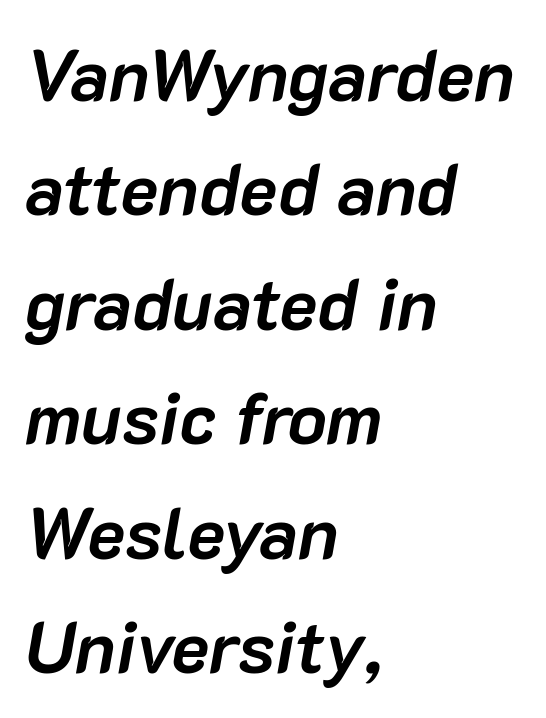
Spacing between characters is what you'd get straight out of the box. Layout note: lines flush left. No word sits above an underline. What's the leading like? Ordinary, nothing unusual.
